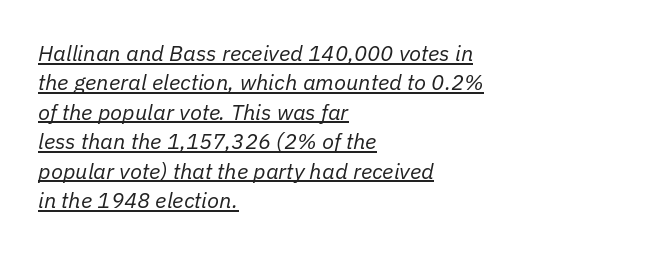
Descenders here cross a horizontal rule under the line. Students, observe: this is what conventionally led text looks like. The lines are quadded left. You could call the tracking neutral — neither tight nor loose. The letters look calm and open, with moderate or lighter stems.
